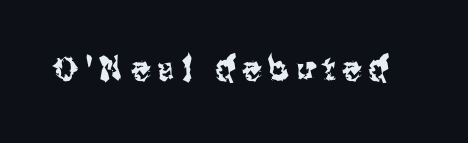
The image shows 34 px condensed sans-serif type, upright; set unusually wide letter spacing (+0.22 em), not underlined; medium stroke contrast and a medium x-height.
